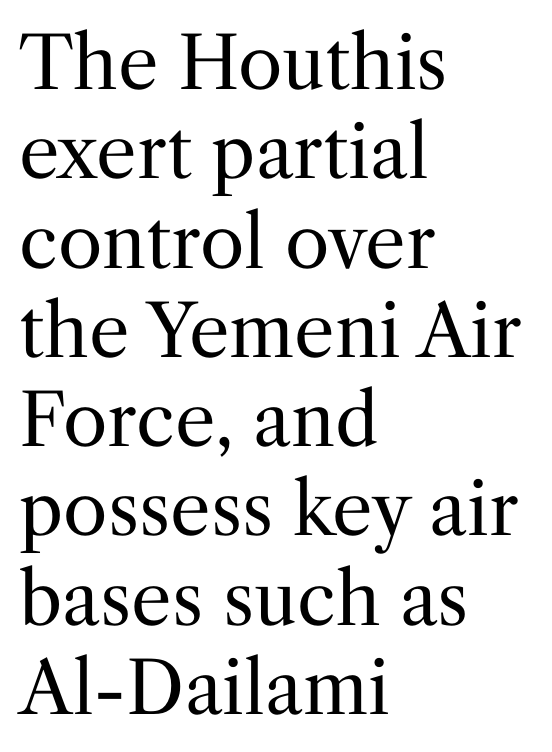
{"serif": "yes", "italic": "no", "bold": "no", "weight": "regular", "width": "normal", "stroke_contrast": "medium", "x_height": "medium", "monospaced": "no", "underline": "no", "align": "left", "line_spacing_ratio": 1.24, "letter_spacing": "normal", "letter_spacing_em": 0.0, "glyph_px": 72}
